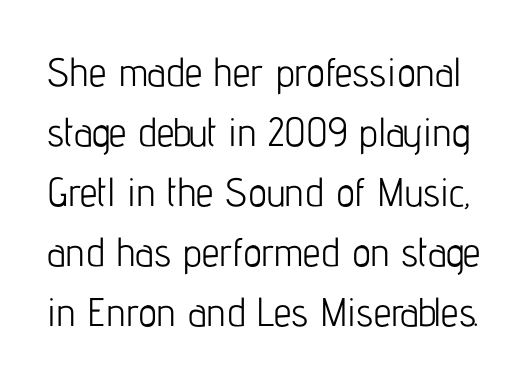
Q: Is the text bold? A: No.
Q: Is the text italic (slanted)? A: No, it is upright.
Q: Is the typeface a serif or a sans-serif typeface? A: Sans-serif.
Q: Is the text underlined? A: No.
Q: Is the spacing between letters normal or unusually wide? A: Normal.
Q: Is the spacing between lines tight, normal or loose? A: Normal.
Q: Width (condensed, normal, or wide)? A: Condensed.
Q: Stroke contrast? A: Low.
Q: x-height? A: Medium.
Q: Monospaced? A: No.
